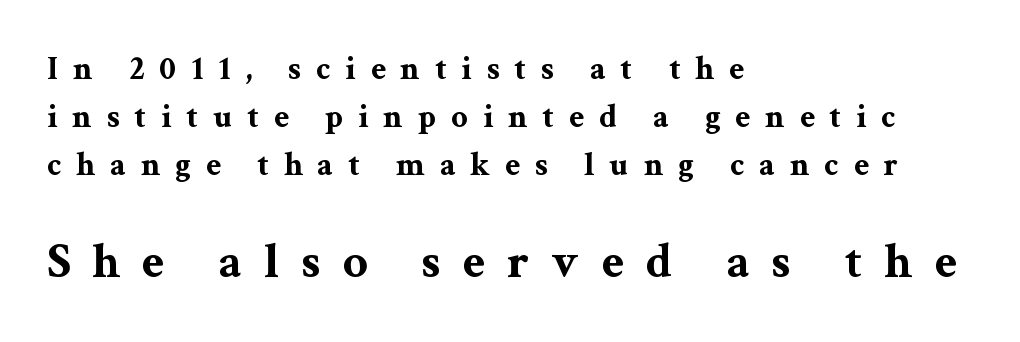
The image shows 49 px bold, wide serif type, upright; set left-aligned, normal line spacing (1.45x), unusually wide letter spacing (+0.45 em), not underlined; the second (bottom) block is 1.48x larger; medium stroke contrast and a medium x-height.
